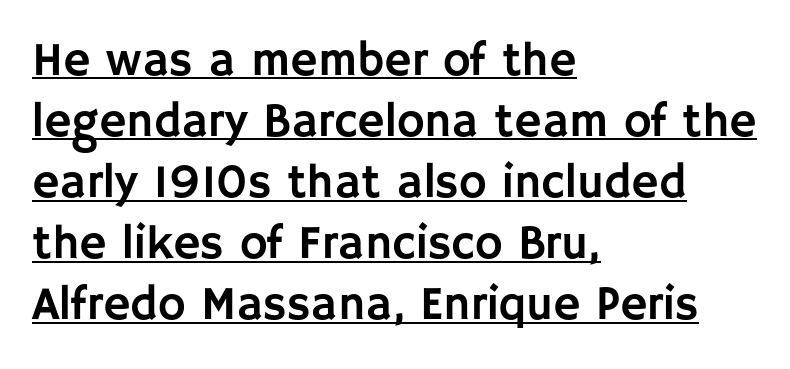
The image shows 47 px sans-serif type, upright; set left-aligned, normal line spacing (1.3x), normal letter spacing, underlined; low stroke contrast and a large x-height.
